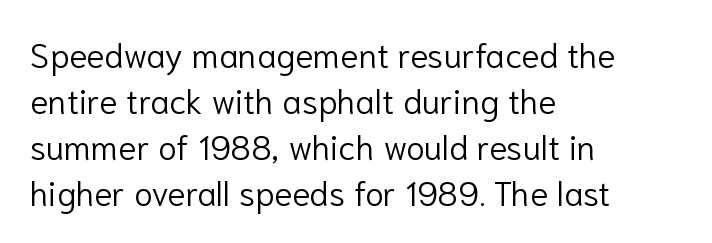
This sample is left-justified, so line endings fall wherever the words run out. Students, observe: this is what conventionally led text looks like. Bold? No — there's no thickening of the strokes. Beneath every word, the page is bare. You can tell it's not italic because the verticals are truly vertical. Tracking value appears to be zero — textbook default spacing.
